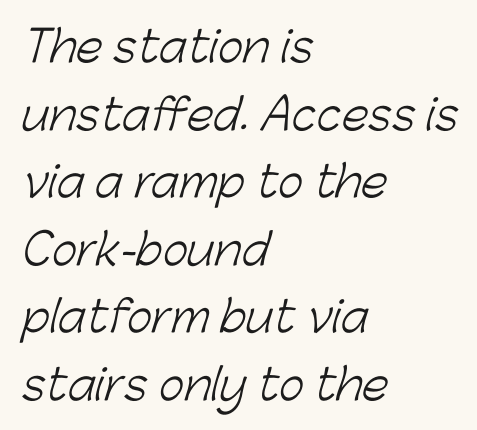
The image shows 43 px light sans-serif type; set left-aligned, normal line spacing (1.57x), normal letter spacing, not underlined; low stroke contrast and a medium x-height.
